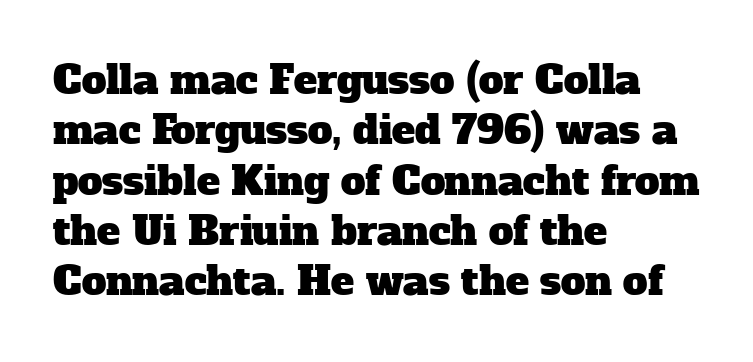
Q: Is the typeface a serif or a sans-serif typeface? A: Serif.
Q: Is the text underlined? A: No.
Q: How is the paragraph aligned? A: Left-aligned.
Q: Is the spacing between letters normal or unusually wide? A: Normal.
Q: Is the spacing between lines tight, normal or loose? A: Normal.
Q: Width (condensed, normal, or wide)? A: Normal.
Q: Stroke contrast? A: Low.
Q: x-height? A: Medium.
Q: Monospaced? A: No.
